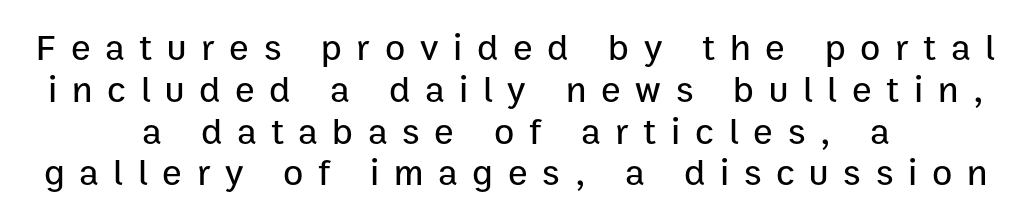
The image shows 37 px sans-serif type, upright; set centered, tight line spacing (1.13x), unusually wide letter spacing (+0.4 em), not underlined; low stroke contrast and a medium x-height.
